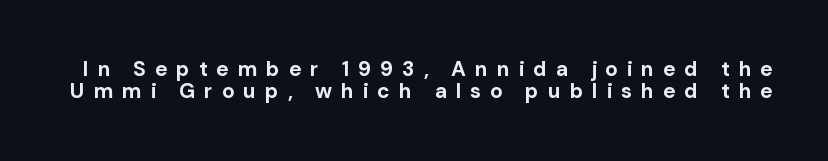
Words appear elongated and porous because spacing is wide. Quick note: underline off. Successive baselines arrive quickly, one right under another. Weight check: bold — yes, fully. Rendered with straight, roman letterforms.
